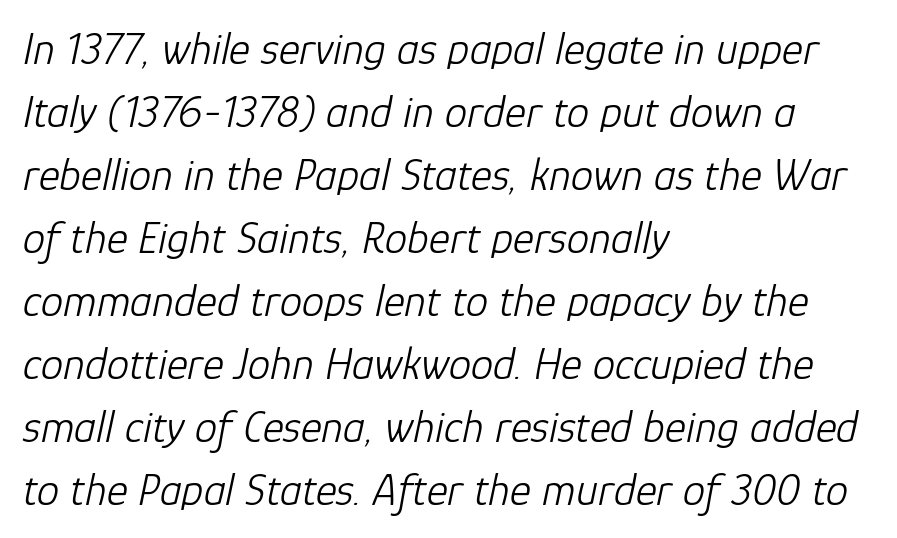
{"italic": "yes", "lean": "right", "slant_degrees": 12, "bold": "no", "weight": "light", "width": "normal", "stroke_contrast": "low", "x_height": "medium", "monospaced": "no", "underline": "no", "align": "left", "line_spacing": "normal", "line_spacing_ratio": 1.4, "letter_spacing": "normal", "letter_spacing_em": 0.0, "glyph_px": 45}
